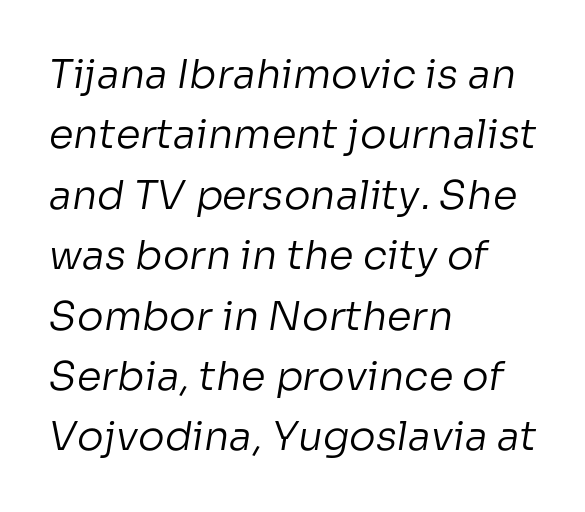
{"serif": "no", "bold": "no", "weight": "regular", "width": "normal", "stroke_contrast": "low", "x_height": "medium", "monospaced": "no", "underline": "no", "align": "left", "line_spacing": "normal", "line_spacing_ratio": 1.51, "letter_spacing": "normal", "letter_spacing_em": 0.0, "glyph_px": 40}
